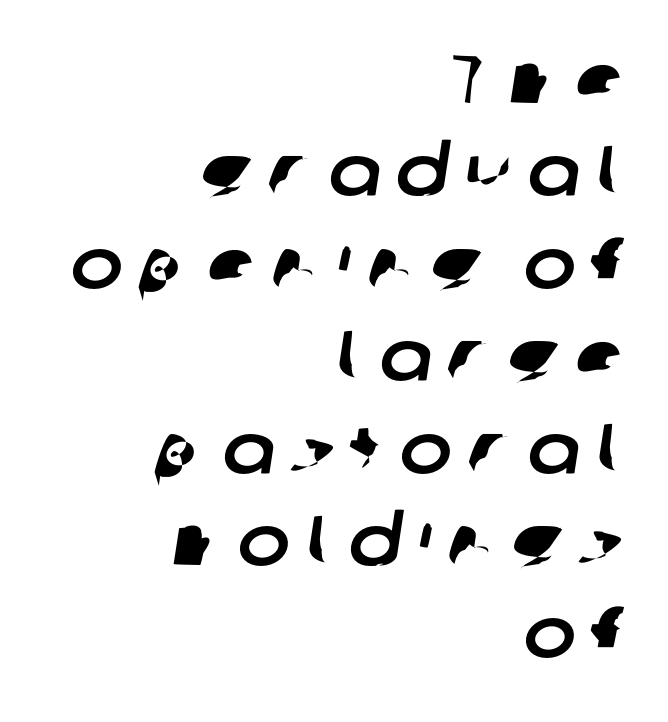
Note the varied advance widths — an 'i' is clearly narrower than an 'm'. The ragged edge is on the left, which tells us the setting is flush right. Font category for this specimen: sans-serif. Just letters on the line, the space beneath them empty.
